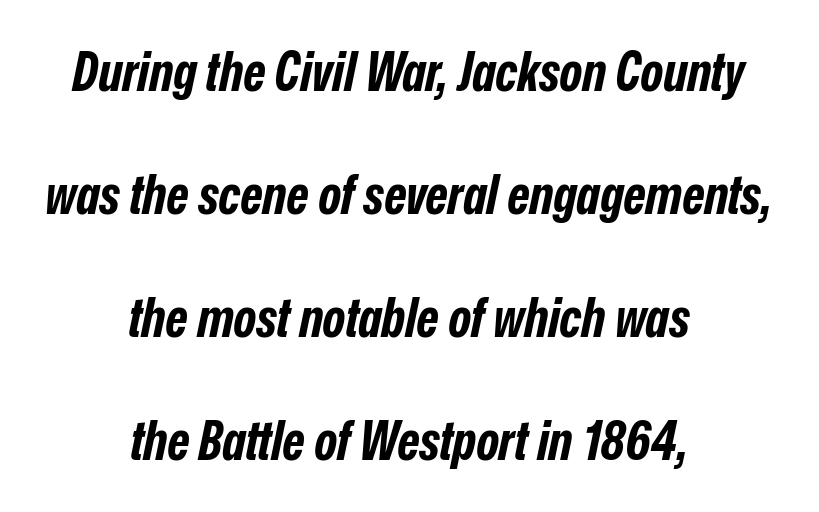
The image shows 54 px bold, condensed type, italic (leaning right); set centered, loose line spacing (2.28x), normal letter spacing, not underlined; low stroke contrast and a medium x-height.
